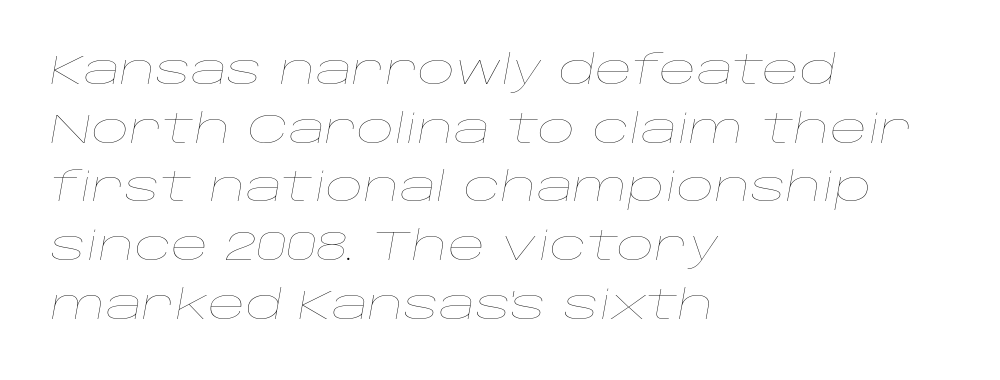
{"italic": "yes", "lean": "right", "slant_degrees": 10, "bold": "no", "weight": "thin", "width": "wide", "stroke_contrast": "low", "x_height": "large", "monospaced": "no", "underline": "no", "align": "left", "line_spacing": "normal", "line_spacing_ratio": 1.43, "letter_spacing": "normal", "letter_spacing_em": 0.0, "glyph_px": 41}
